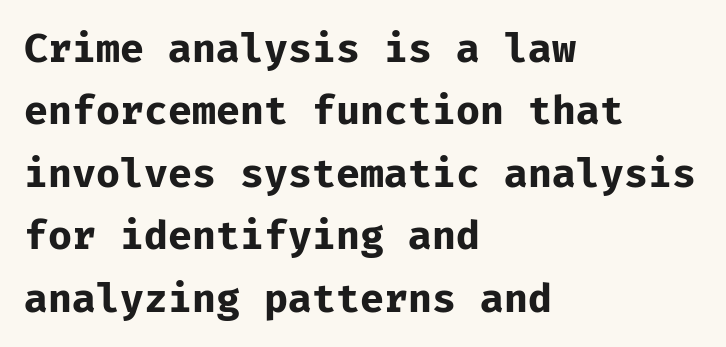
Q: Is the text bold? A: Yes.
Q: Is the text italic (slanted)? A: No, it is upright.
Q: Is the typeface a serif or a sans-serif typeface? A: Sans-serif.
Q: Is the text underlined? A: No.
Q: How is the paragraph aligned? A: Left-aligned.
Q: Is the spacing between letters normal or unusually wide? A: Normal.
Q: Is the spacing between lines tight, normal or loose? A: Normal.
Q: Width (condensed, normal, or wide)? A: Normal.
Q: Stroke contrast? A: Low.
Q: x-height? A: Medium.
Q: Monospaced? A: Yes.
